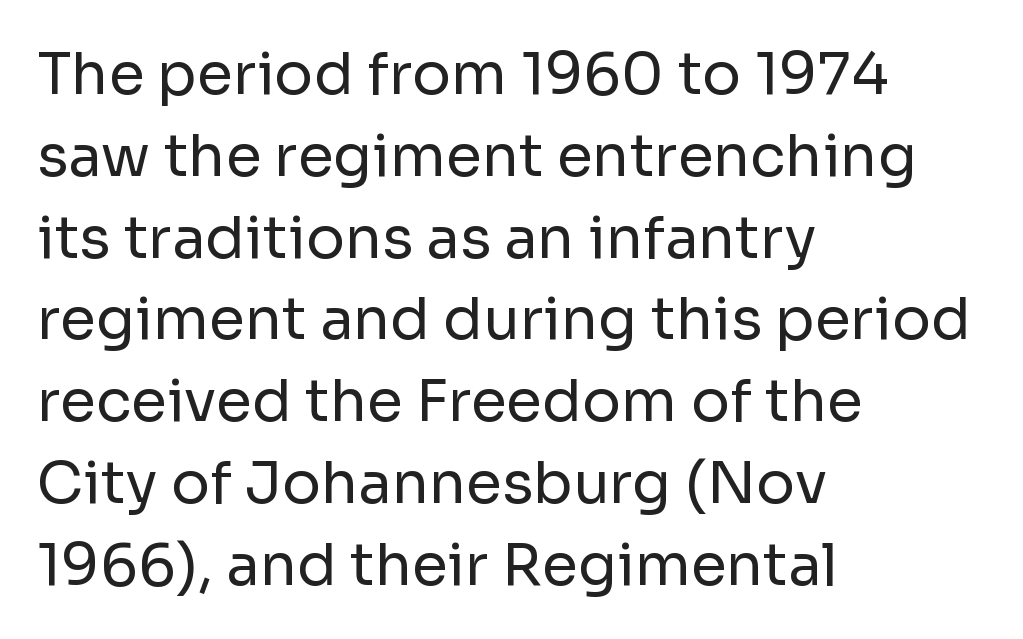
Only glyphs here, with clear space below each row. A typesetter would mark this as roman, not italic. The characters display no serif detailing; their extremities are plain. Counters stay open thanks to moderate or lighter strokes.
